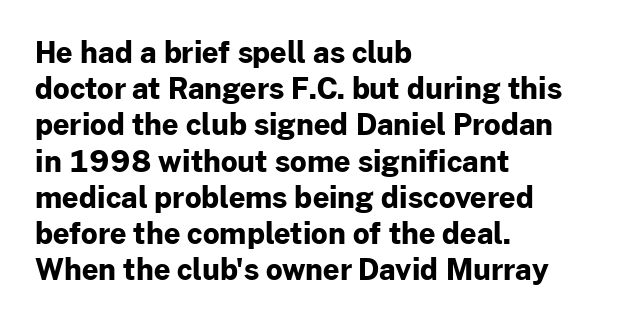
The image shows 29 px bold sans-serif type, upright; set left-aligned, normal line spacing (1.25x), normal letter spacing, not underlined; low stroke contrast and a medium x-height.
